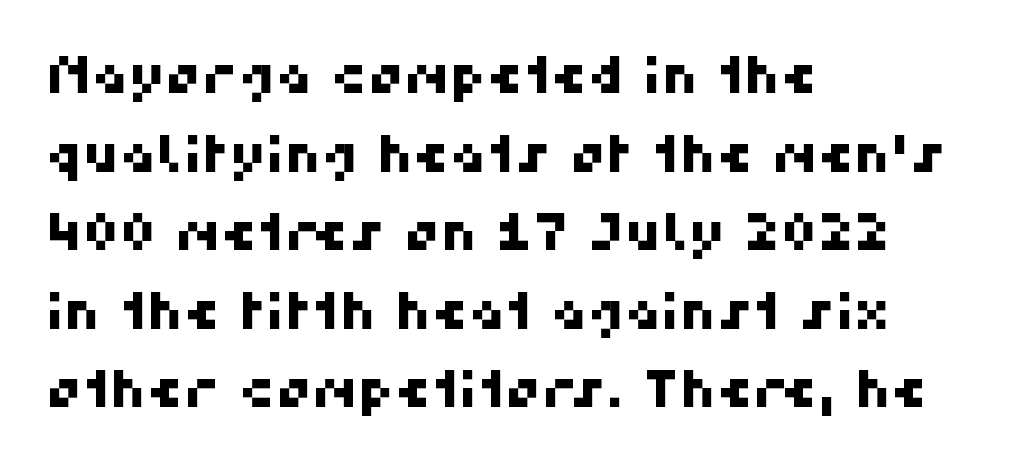
Q: Is the typeface a serif or a sans-serif typeface? A: Sans-serif.
Q: Is the text underlined? A: No.
Q: How is the paragraph aligned? A: Left-aligned.
Q: Is the spacing between letters normal or unusually wide? A: Normal.
Q: Is the spacing between lines tight, normal or loose? A: Normal.
Q: Width (condensed, normal, or wide)? A: Normal.
Q: Stroke contrast? A: High.
Q: x-height? A: Medium.
Q: Monospaced? A: No.
